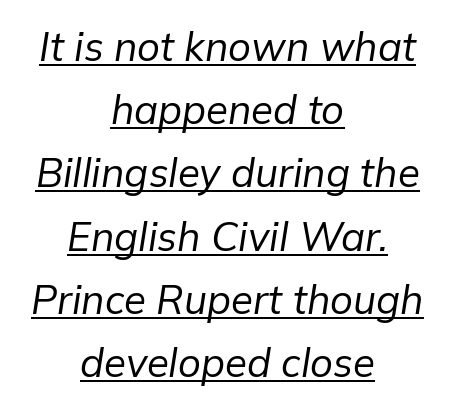
The lettering is marked with a stroke running underneath it. It's the slanting kind of type. The face used here is rendered with its standard letterfit. Bold? No — there's no thickening of the strokes. Is the block centered? Yes — each line is placed symmetrically about the middle.
